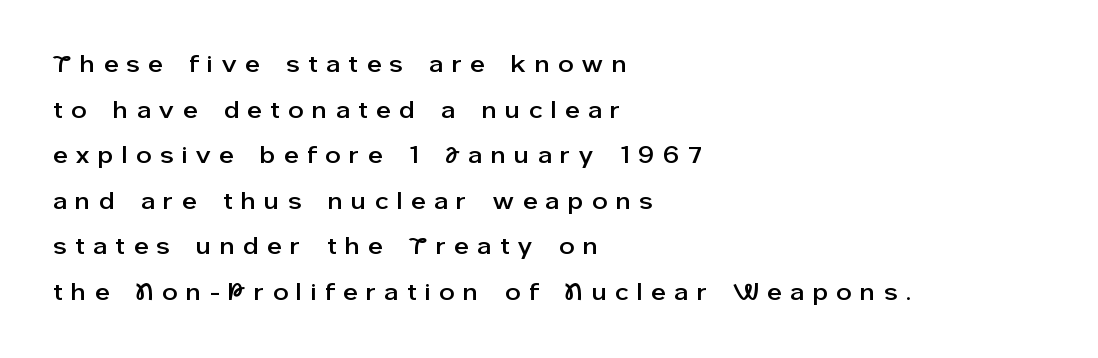
Q: Is the text italic (slanted)? A: No, it is upright.
Q: Is the text underlined? A: No.
Q: How is the paragraph aligned? A: Left-aligned.
Q: Is the spacing between letters normal or unusually wide? A: Unusually wide.
Q: Is the spacing between lines tight, normal or loose? A: Loose.
